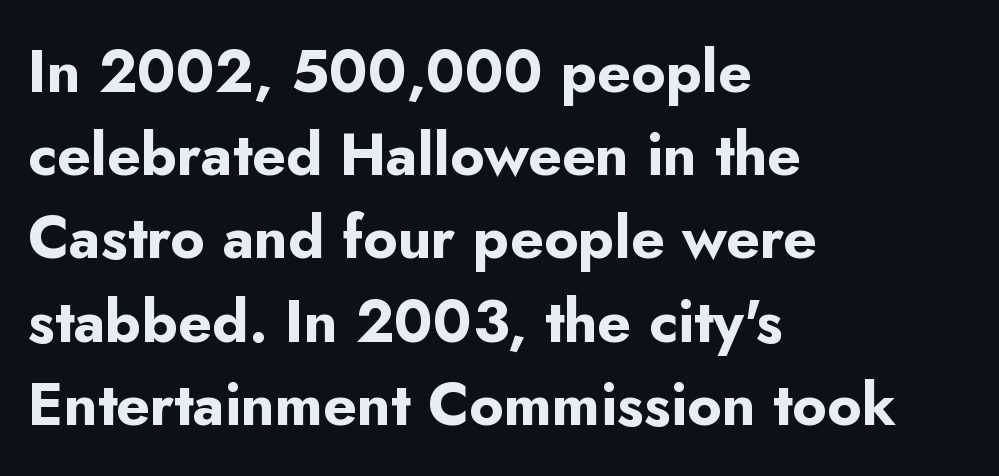
Q: Is the text bold? A: Yes.
Q: Is the text italic (slanted)? A: No, it is upright.
Q: Is the typeface a serif or a sans-serif typeface? A: Sans-serif.
Q: Is the text underlined? A: No.
Q: How is the paragraph aligned? A: Left-aligned.
Q: Is the spacing between letters normal or unusually wide? A: Normal.
Q: Is the spacing between lines tight, normal or loose? A: Normal.
Q: Width (condensed, normal, or wide)? A: Normal.
Q: Stroke contrast? A: Low.
Q: x-height? A: Small.
Q: Monospaced? A: No.
